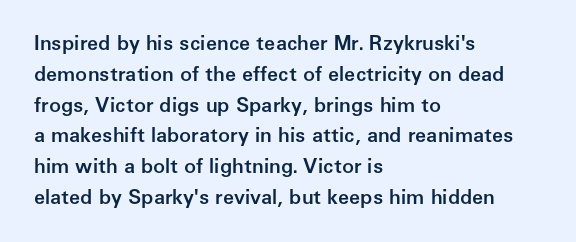
Q: Is the text bold? A: Semi-bold.
Q: Is the text italic (slanted)? A: No, it is upright.
Q: Is the text underlined? A: No.
Q: How is the paragraph aligned? A: Left-aligned.
Q: Is the spacing between letters normal or unusually wide? A: Normal.
Q: Is the spacing between lines tight, normal or loose? A: Normal.
